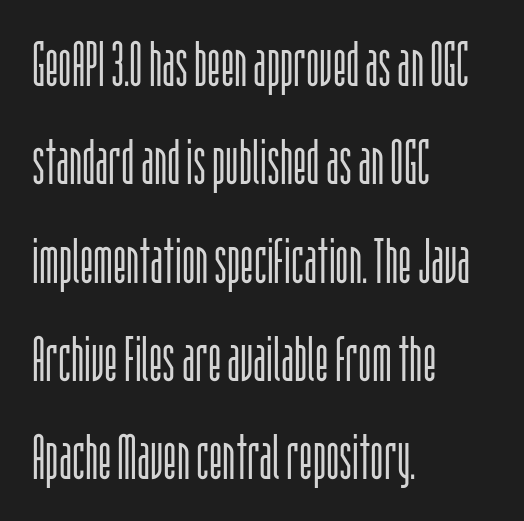
Q: Is the text bold? A: No.
Q: Is the text italic (slanted)? A: No, it is upright.
Q: Is the typeface a serif or a sans-serif typeface? A: Sans-serif.
Q: Is the text underlined? A: No.
Q: How is the paragraph aligned? A: Left-aligned.
Q: Is the spacing between letters normal or unusually wide? A: Normal.
Q: Is the spacing between lines tight, normal or loose? A: Normal.
Q: Width (condensed, normal, or wide)? A: Condensed.
Q: Stroke contrast? A: Low.
Q: x-height? A: Large.
Q: Monospaced? A: No.
